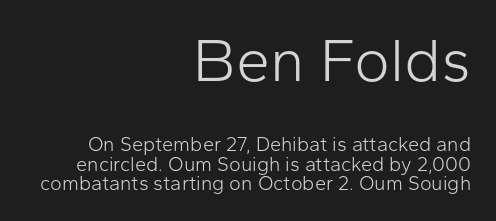
The image shows 61 px light sans-serif type, upright; set right-aligned, tight line spacing (0.96x), normal letter spacing, not underlined; the first (top) block is 3.05x larger; low stroke contrast and a medium x-height.
